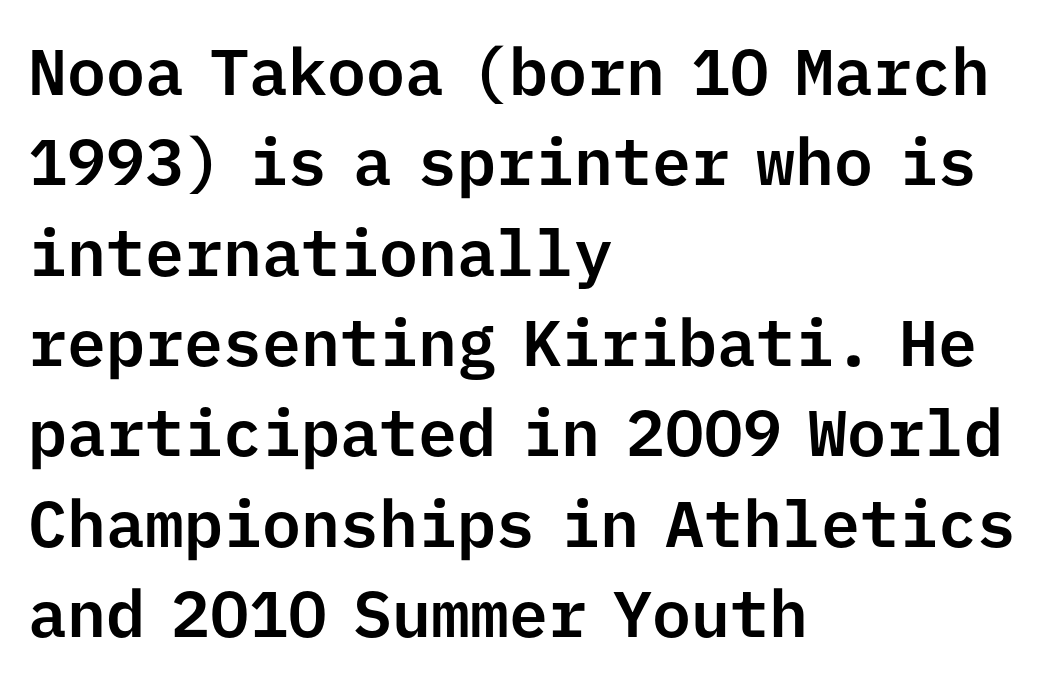
{"serif": "no", "italic": "no", "width": "normal", "stroke_contrast": "low", "x_height": "medium", "monospaced": "yes", "underline": "no", "align": "left", "line_spacing": "normal", "line_spacing_ratio": 1.39, "letter_spacing": "normal", "letter_spacing_em": 0.0, "glyph_px": 65}
